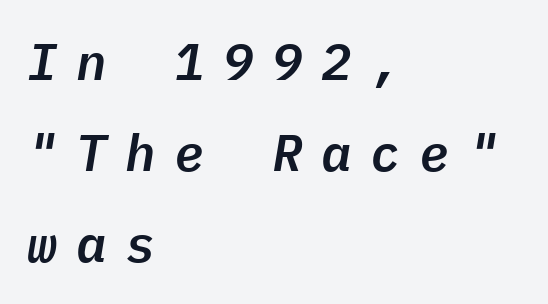
Q: Is the text italic (slanted)? A: Yes, it leans right by about 9 degrees.
Q: Is the text underlined? A: No.
Q: How is the paragraph aligned? A: Left-aligned.
Q: Is the spacing between letters normal or unusually wide? A: Unusually wide.
Q: Width (condensed, normal, or wide)? A: Normal.
Q: Stroke contrast? A: Low.
Q: x-height? A: Medium.
Q: Monospaced? A: Yes.
